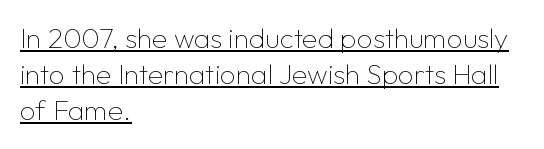
The image shows 28 px thin sans-serif type, upright; set left-aligned, normal line spacing (1.29x), normal letter spacing, underlined; low stroke contrast and a medium x-height.
